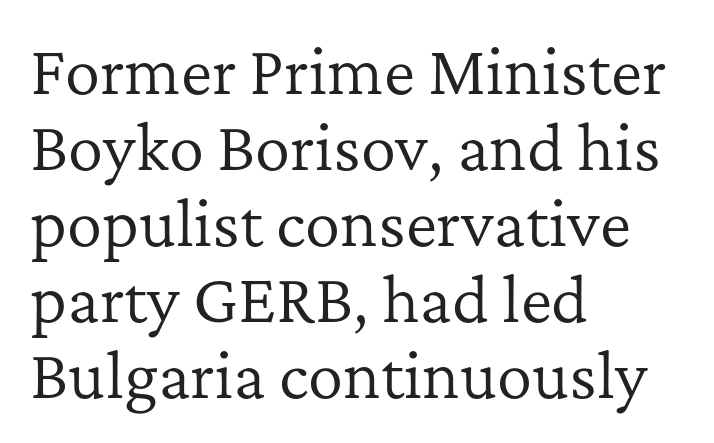
Q: Is the text bold? A: No.
Q: Is the text italic (slanted)? A: No, it is upright.
Q: Is the typeface a serif or a sans-serif typeface? A: Serif.
Q: Is the text underlined? A: No.
Q: How is the paragraph aligned? A: Left-aligned.
Q: Is the spacing between letters normal or unusually wide? A: Normal.
Q: Is the spacing between lines tight, normal or loose? A: Normal.
Q: Width (condensed, normal, or wide)? A: Normal.
Q: Stroke contrast? A: Low.
Q: x-height? A: Medium.
Q: Monospaced? A: No.
